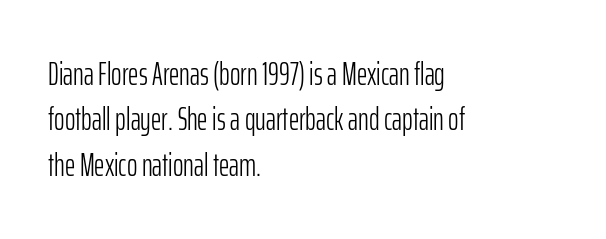
The image shows 32 px light, condensed sans-serif type, upright; set left-aligned, normal line spacing (1.42x), normal letter spacing, not underlined; low stroke contrast and a medium x-height.
